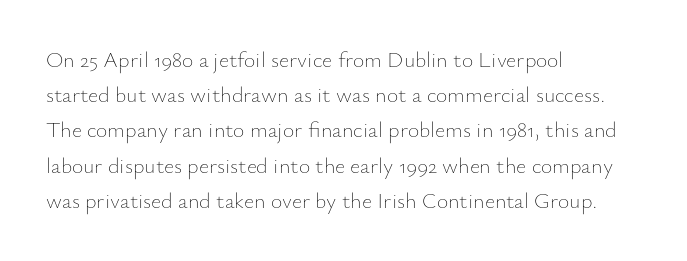
{"italic": "no", "bold": "no", "underline": "no", "align": "left", "line_spacing": "normal", "line_spacing_ratio": 1.6, "letter_spacing": "normal", "letter_spacing_em": 0.0, "glyph_px": 22}
